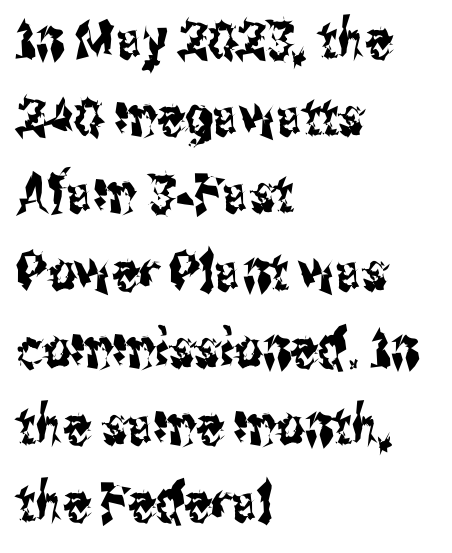
The image shows 54 px condensed sans-serif type, upright; set left-aligned, normal line spacing (1.43x), normal letter spacing, not underlined; medium stroke contrast and a medium x-height.
